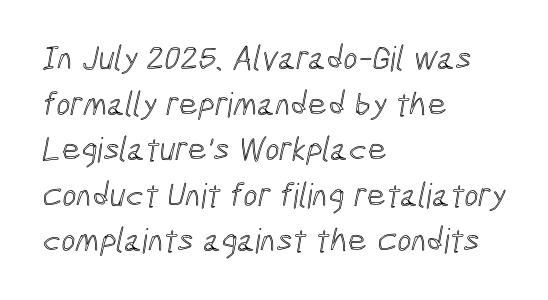
{"width": "condensed", "x_height": "medium", "monospaced": "no", "underline": "no", "align": "left", "line_spacing": "normal", "line_spacing_ratio": 1.34, "letter_spacing": "normal", "letter_spacing_em": 0.0, "glyph_px": 34}
